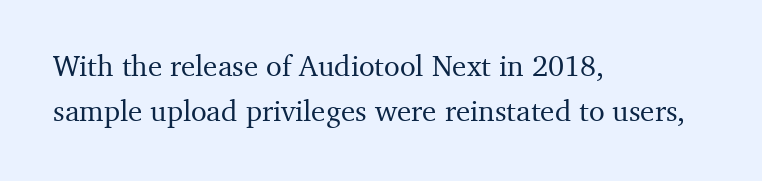
Regarding leading, the lines here are spaced in the standard way. Is this a sans? No — the strokes have serifs. Typeset ragged right — the left edge is the straight one. Think of a printed novel: that variable character pitch is what you see here.
